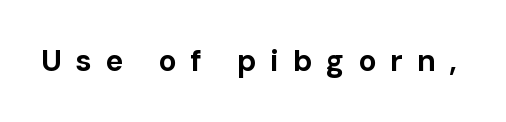
Q: Is the text bold? A: Yes.
Q: Is the text italic (slanted)? A: No, it is upright.
Q: Is the typeface a serif or a sans-serif typeface? A: Sans-serif.
Q: Is the text underlined? A: No.
Q: Is the spacing between letters normal or unusually wide? A: Unusually wide.
Q: Width (condensed, normal, or wide)? A: Normal.
Q: Stroke contrast? A: Low.
Q: x-height? A: Medium.
Q: Monospaced? A: No.
